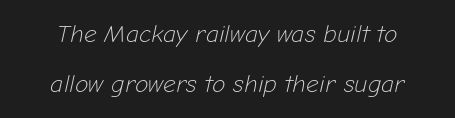
This sample uses an oblique cut, with every glyph tilted off the vertical. The line texture is even and compact thanks to regular tracking. Honestly, the rows look like they've been pulled way apart. Descenders are the only things crossing below the line. Does the copy run flush right? No — it is centered line by line. Think standard paragraph weight, or any step lighter than that.
